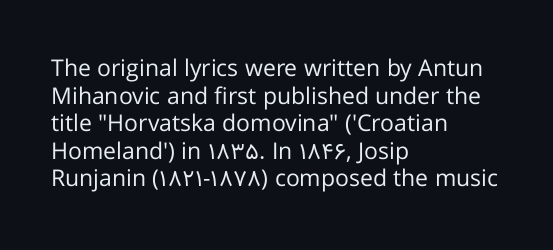
{"italic": "no", "bold": "no", "underline": "no", "align": "left", "line_spacing_ratio": 1.2, "letter_spacing": "normal", "letter_spacing_em": 0.0, "glyph_px": 23}
